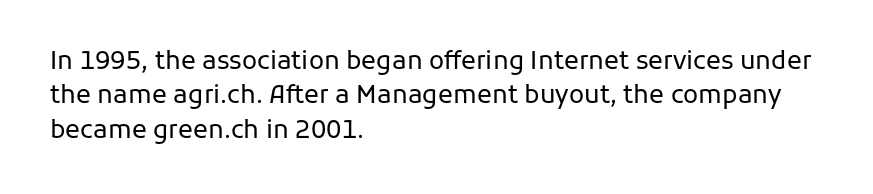
Q: Is the text bold? A: No.
Q: Is the text italic (slanted)? A: No, it is upright.
Q: Is the text underlined? A: No.
Q: How is the paragraph aligned? A: Left-aligned.
Q: Is the spacing between letters normal or unusually wide? A: Normal.
Q: Is the spacing between lines tight, normal or loose? A: Normal.
